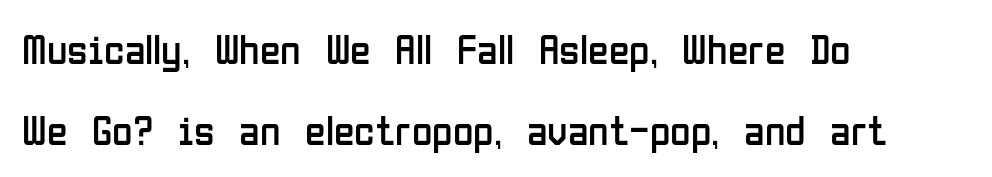
The passage shown has conventional tracking throughout. Visually the block forms a straight wall on the left and a jagged coastline on the right. Clear beneath every line of the passage. This rendering employs a face without finishing strokes, i.e., a sans-serif. No italicization has been applied; the sample stays upright. Stem width sits at or under what a default text font uses.
